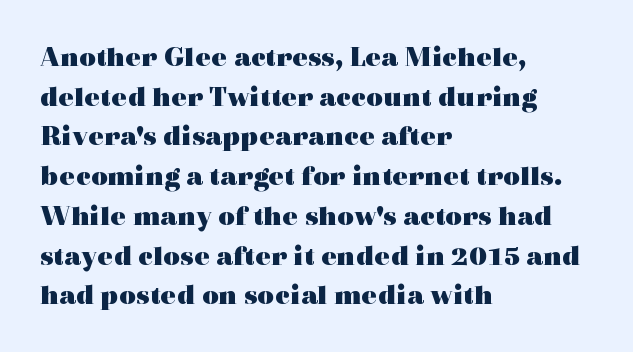
{"serif": "yes", "italic": "no", "bold": "yes", "weight": "heavy", "width": "wide", "x_height": "medium", "monospaced": "no", "underline": "no", "align": "left", "line_spacing": "normal", "line_spacing_ratio": 1.37, "letter_spacing": "normal", "letter_spacing_em": 0.0, "glyph_px": 29}
